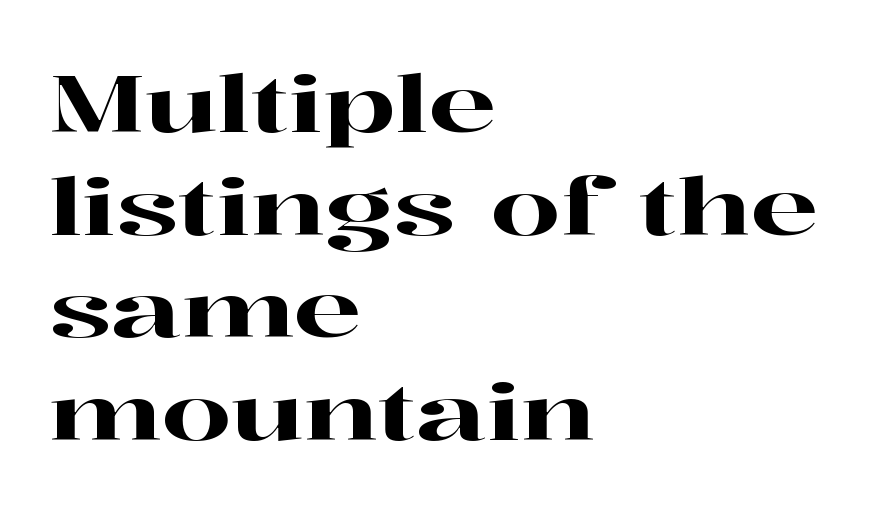
Q: Is the text italic (slanted)? A: No, it is upright.
Q: Is the typeface a serif or a sans-serif typeface? A: Serif.
Q: Is the text underlined? A: No.
Q: How is the paragraph aligned? A: Left-aligned.
Q: Is the spacing between letters normal or unusually wide? A: Normal.
Q: Is the spacing between lines tight, normal or loose? A: Normal.
Q: Width (condensed, normal, or wide)? A: Wide.
Q: Stroke contrast? A: High.
Q: x-height? A: Medium.
Q: Monospaced? A: No.
